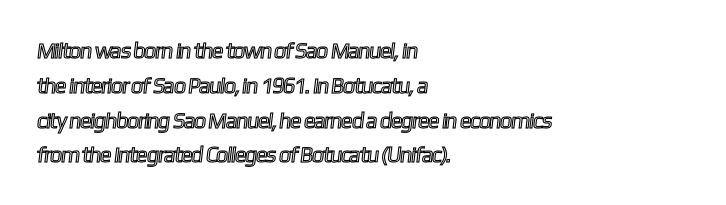
Q: Is the text underlined? A: No.
Q: How is the paragraph aligned? A: Left-aligned.
Q: Is the spacing between letters normal or unusually wide? A: Normal.
Q: Is the spacing between lines tight, normal or loose? A: Normal.
